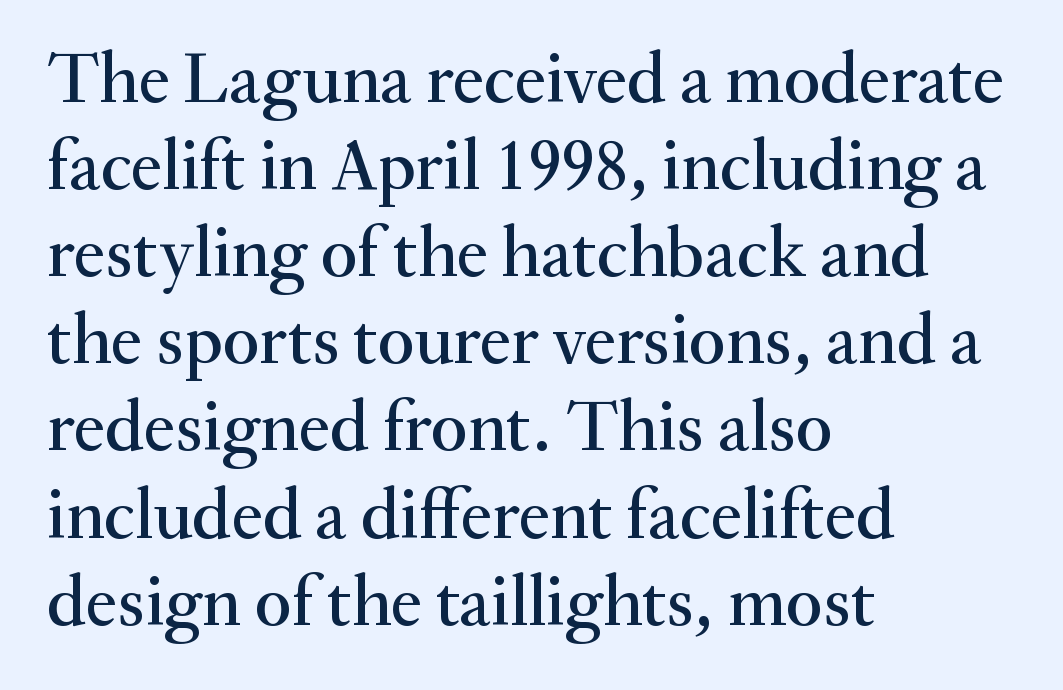
The letters advance in unequal steps, a hallmark of proportional type. Default kerning and tracking; the words read as compact shapes. Words float on clear page, feet unadorned. Horizontally, the lines are justified to the leading edge only. Posture: vertical. Font category for this specimen: serif.
